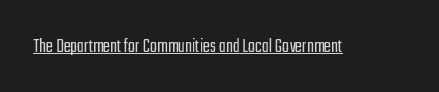
{"italic": "no", "bold": "no", "underline": "yes", "letter_spacing": "normal", "letter_spacing_em": 0.0, "glyph_px": 21}
